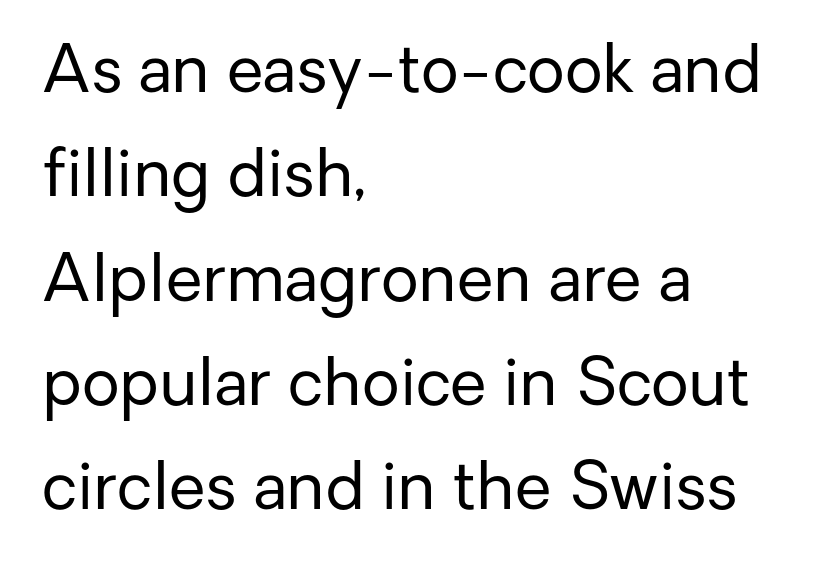
The text was rendered using a sans face with plain stroke endings. Weight: regular or lighter. The letters stand upright; this is a roman face. The compositor pushed each line to the left boundary. These lines keep a tight, regular rhythm from letter to letter.
